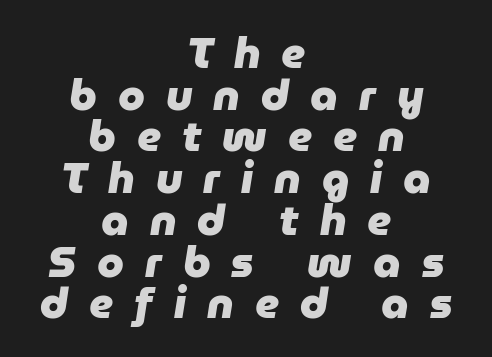
{"italic": "yes", "lean": "right", "slant_degrees": 9, "bold": "yes", "weight": "heavy", "width": "normal", "stroke_contrast": "low", "x_height": "medium", "monospaced": "no", "underline": "no", "align": "center", "line_spacing": "tight", "line_spacing_ratio": 0.97, "letter_spacing": "wide", "letter_spacing_em": 0.49, "glyph_px": 43}
